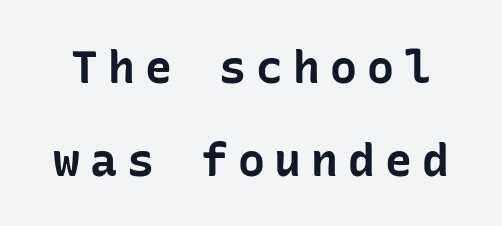
Q: Is the text bold? A: Yes.
Q: Is the text italic (slanted)? A: No, it is upright.
Q: Is the typeface a serif or a sans-serif typeface? A: Sans-serif.
Q: Is the text underlined? A: No.
Q: Is the spacing between letters normal or unusually wide? A: Unusually wide.
Q: Is the spacing between lines tight, normal or loose? A: Loose.
Q: Width (condensed, normal, or wide)? A: Normal.
Q: Stroke contrast? A: Low.
Q: x-height? A: Medium.
